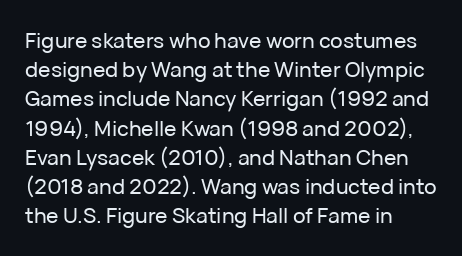
{"italic": "no", "underline": "no", "align": "left", "line_spacing": "normal", "line_spacing_ratio": 1.39, "letter_spacing": "normal", "letter_spacing_em": 0.0, "glyph_px": 21}
